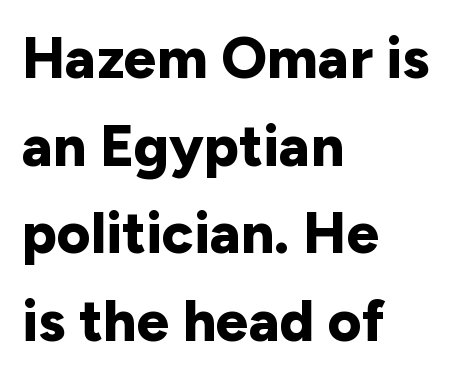
Q: Is the text bold? A: Yes.
Q: Is the text italic (slanted)? A: No, it is upright.
Q: Is the typeface a serif or a sans-serif typeface? A: Sans-serif.
Q: Is the text underlined? A: No.
Q: How is the paragraph aligned? A: Left-aligned.
Q: Is the spacing between letters normal or unusually wide? A: Normal.
Q: Is the spacing between lines tight, normal or loose? A: Normal.
Q: Width (condensed, normal, or wide)? A: Normal.
Q: Stroke contrast? A: Low.
Q: x-height? A: Medium.
Q: Monospaced? A: No.
